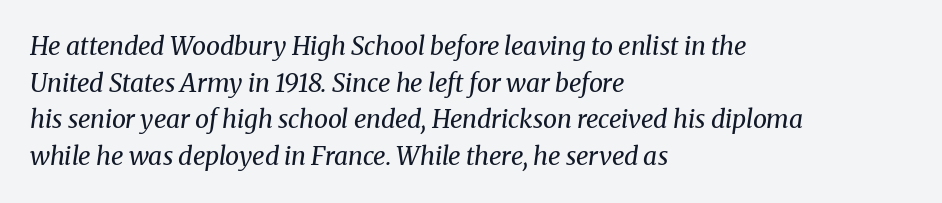
The image shows 25 px text type, italic (leaning right); set left-aligned, normal line spacing (1.47x), normal letter spacing, not underlined.
